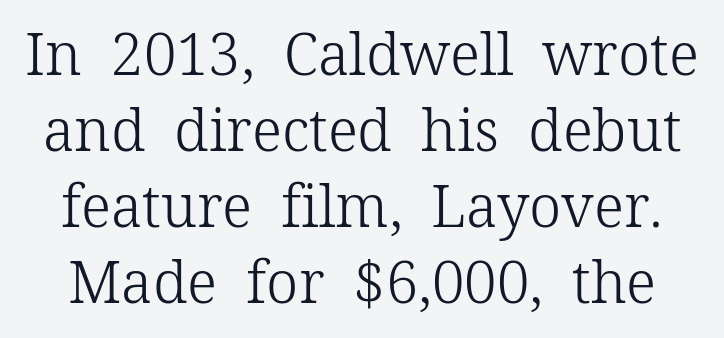
The image shows 58 px light serif type, upright; set normal line spacing (1.31x), normal letter spacing, not underlined; low stroke contrast and a medium x-height.
